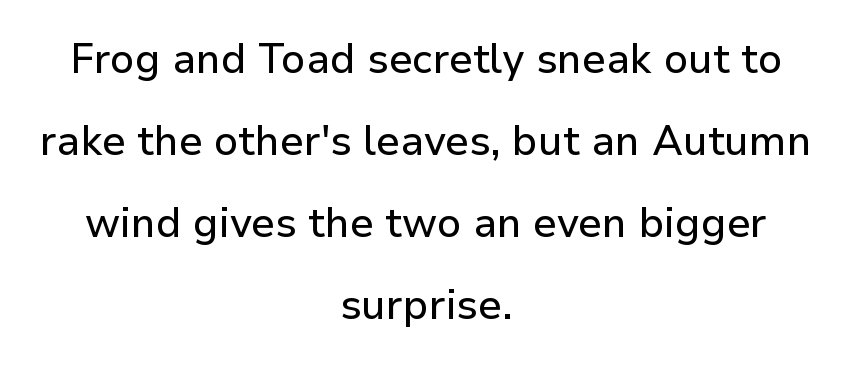
The designer went with a sans here, leaving each stem footless. Clear beneath every line of the passage. A typesetter would call this proportional, since set widths differ per character. Posture: upright roman. This sample trades compactness for vertical openness between lines.
